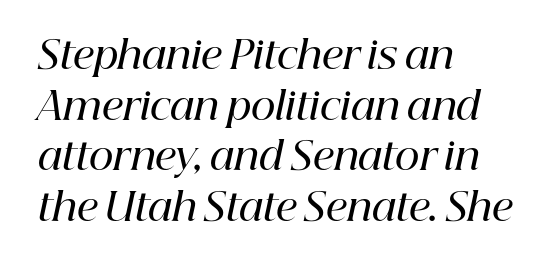
Only glyphs here, with clear space below each row. Tall strokes in this sample are angled rather than plumb. Looks like regular typesetting: each glyph gets only the width it needs. Little horizontal feet cap the strokes, marking this as serif type.
